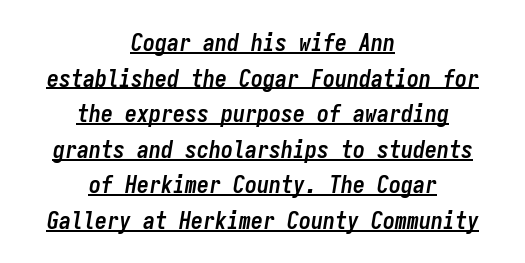
The image shows 24 px bold type, italic (leaning right); set centered, normal line spacing (1.48x), normal letter spacing, underlined.
